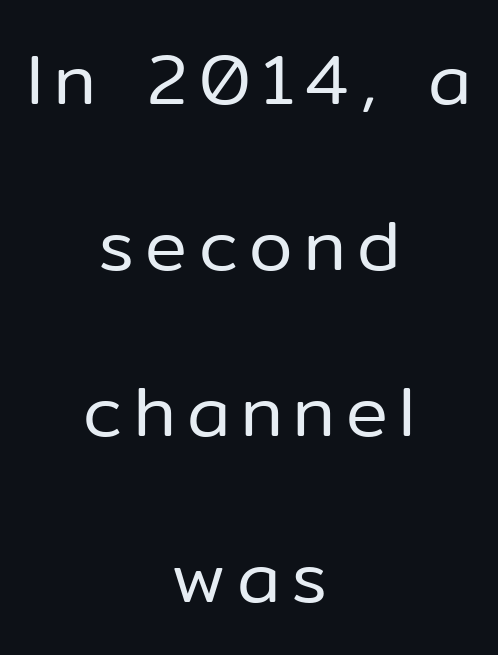
The image shows 70 px regular-weight sans-serif type, upright; set centered, loose line spacing (2.37x), not underlined; low stroke contrast and a medium x-height.
